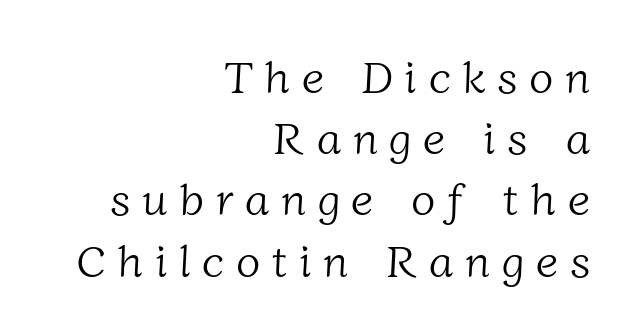
Compared with typical paragraphs, the rows here are spaced about the same. There is plenty of visible air inserted between adjacent glyphs. The type family on display is of the serif kind. Each row of text sits above clean, open space. The setting favours the right margin, as signatures and pull-quotes sometimes do. No extra ink here — the face is not bold.
